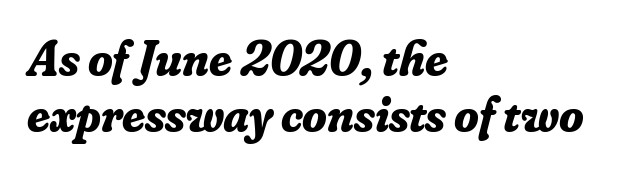
The axis of the letterforms is tilted away from vertical. Very little white space separates one row of letters from the next. The area under the type is left untouched. Here the designer chose a conventional face with non-uniform glyph widths. Default kerning and tracking; the words read as compact shapes.
